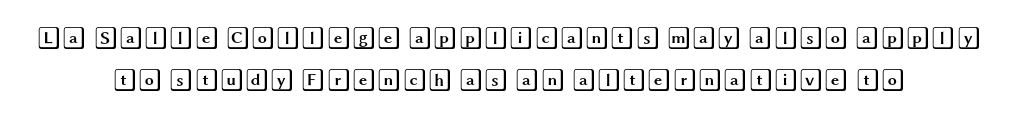
Q: Is the text italic (slanted)? A: No, it is upright.
Q: Is the text underlined? A: No.
Q: Is the spacing between letters normal or unusually wide? A: Normal.
